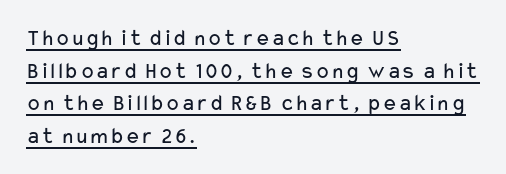
Q: Is the text bold? A: No.
Q: Is the text italic (slanted)? A: No, it is upright.
Q: Is the text underlined? A: Yes.
Q: How is the paragraph aligned? A: Left-aligned.
Q: Is the spacing between letters normal or unusually wide? A: Normal.
Q: Is the spacing between lines tight, normal or loose? A: Normal.
